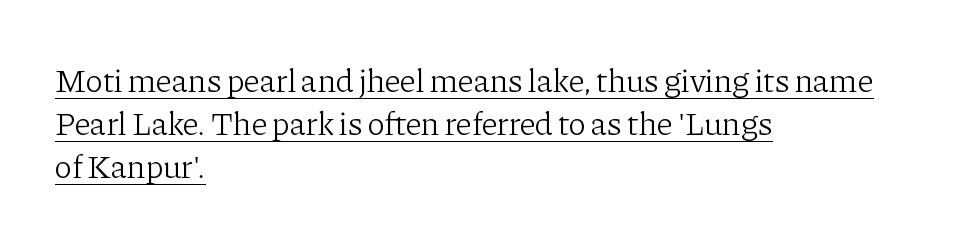
Q: Is the text bold? A: No.
Q: Is the text italic (slanted)? A: No, it is upright.
Q: Is the typeface a serif or a sans-serif typeface? A: Serif.
Q: Is the text underlined? A: Yes.
Q: How is the paragraph aligned? A: Left-aligned.
Q: Is the spacing between letters normal or unusually wide? A: Normal.
Q: Is the spacing between lines tight, normal or loose? A: Normal.
Q: Width (condensed, normal, or wide)? A: Normal.
Q: Stroke contrast? A: Low.
Q: x-height? A: Medium.
Q: Monospaced? A: No.
